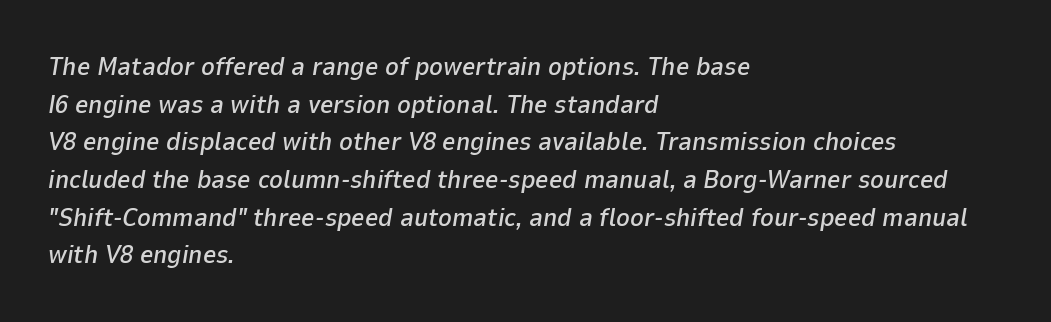
What stands out about the letter spacing? Nothing — it is the standard amount. Line starts are locked; line ends wander. Each row of text sits above clean, open space. Yep, that's italic — everything's leaning. The space between consecutive lines is moderate.
